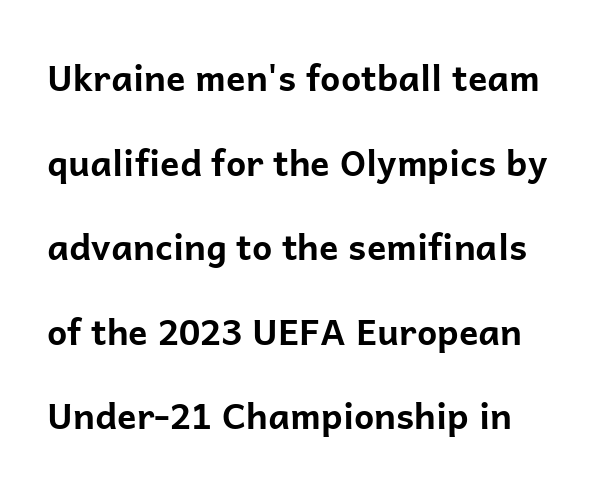
The image shows 36 px bold sans-serif type, upright; set loose line spacing (2.35x), normal letter spacing, not underlined; low stroke contrast and a medium x-height.
